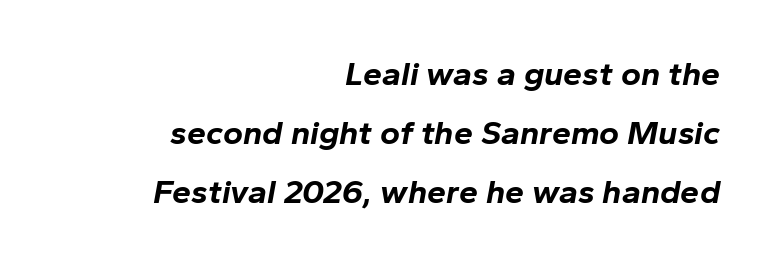
The foot of each line stays bare and open. A typesetter would mark this as italic. Does the copy run flush right? Yes — the right margin is perfectly even. Here the designer chose a conventional face with non-uniform glyph widths. Each word holds together tightly as a unit, with standard inter-letter gaps.
